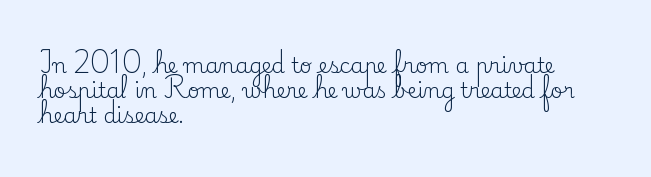
Q: Is the text bold? A: No.
Q: Is the text italic (slanted)? A: No, it is upright.
Q: Is the text underlined? A: No.
Q: How is the paragraph aligned? A: Left-aligned.
Q: Is the spacing between letters normal or unusually wide? A: Normal.
